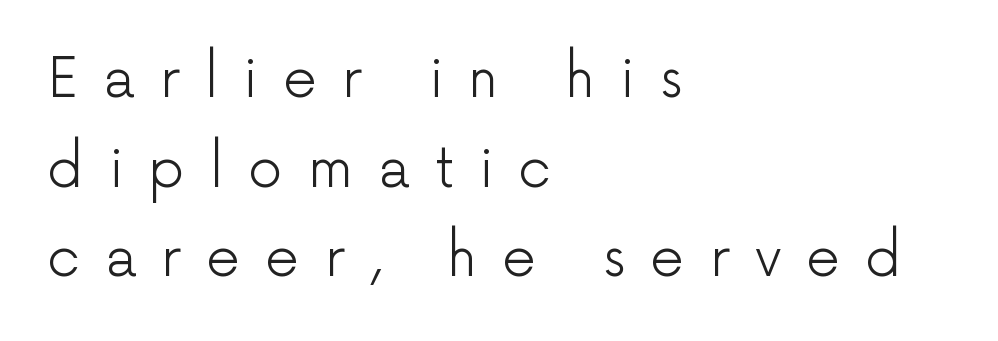
Q: Is the text bold? A: No.
Q: Is the text italic (slanted)? A: No, it is upright.
Q: Is the typeface a serif or a sans-serif typeface? A: Sans-serif.
Q: Is the text underlined? A: No.
Q: How is the paragraph aligned? A: Left-aligned.
Q: Is the spacing between letters normal or unusually wide? A: Unusually wide.
Q: Is the spacing between lines tight, normal or loose? A: Normal.
Q: Width (condensed, normal, or wide)? A: Normal.
Q: Stroke contrast? A: Low.
Q: x-height? A: Medium.
Q: Monospaced? A: No.
